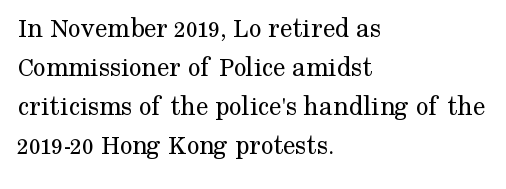
The image shows 28 px regular-weight serif type, upright; set left-aligned, normal line spacing (1.39x), normal letter spacing, not underlined; medium stroke contrast and a medium x-height.
